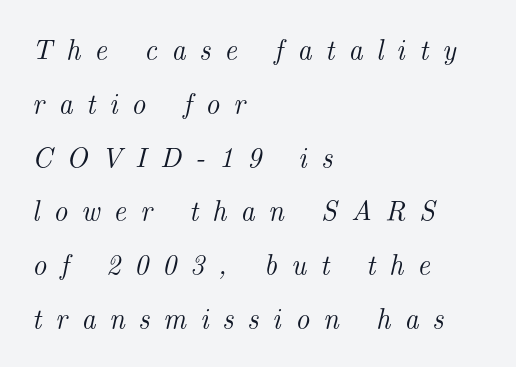
Q: Is the text italic (slanted)? A: Yes, it leans right by about 14 degrees.
Q: Is the typeface a serif or a sans-serif typeface? A: Serif.
Q: Is the text underlined? A: No.
Q: How is the paragraph aligned? A: Left-aligned.
Q: Is the spacing between letters normal or unusually wide? A: Unusually wide.
Q: Is the spacing between lines tight, normal or loose? A: Loose.
Q: Width (condensed, normal, or wide)? A: Normal.
Q: Stroke contrast? A: Medium.
Q: x-height? A: Small.
Q: Monospaced? A: No.
